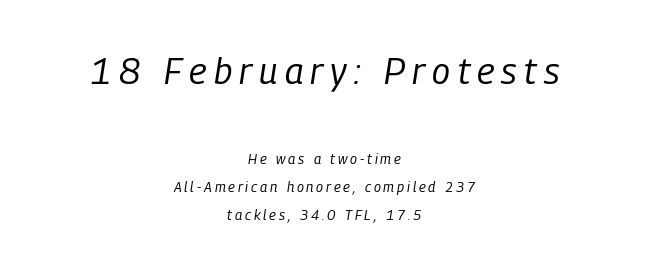
The image shows 36 px regular-weight, condensed type, italic (leaning right); set centered, loose line spacing (2.0x), unusually wide letter spacing (+0.2 em), not underlined; the first (top) block is 2.57x larger; low stroke contrast and a medium x-height.
